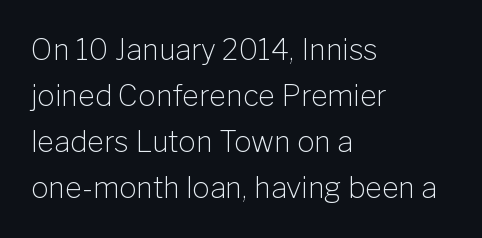
Q: Is the text bold? A: No.
Q: Is the text italic (slanted)? A: No, it is upright.
Q: Is the typeface a serif or a sans-serif typeface? A: Sans-serif.
Q: Is the text underlined? A: No.
Q: How is the paragraph aligned? A: Left-aligned.
Q: Is the spacing between letters normal or unusually wide? A: Normal.
Q: Is the spacing between lines tight, normal or loose? A: Normal.
Q: Width (condensed, normal, or wide)? A: Normal.
Q: Stroke contrast? A: Low.
Q: x-height? A: Medium.
Q: Monospaced? A: No.
